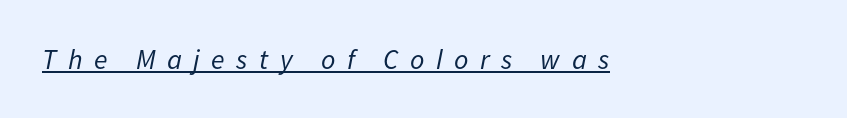
Q: Is the text bold? A: No.
Q: Is the text italic (slanted)? A: Yes, it leans right by about 11 degrees.
Q: Is the text underlined? A: Yes.
Q: How is the paragraph aligned? A: Left-aligned.
Q: Is the spacing between letters normal or unusually wide? A: Unusually wide.
Q: Width (condensed, normal, or wide)? A: Normal.
Q: Stroke contrast? A: Low.
Q: x-height? A: Medium.
Q: Monospaced? A: No.
